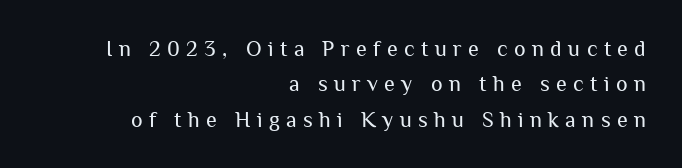
Q: Is the text bold? A: No.
Q: Is the text italic (slanted)? A: No, it is upright.
Q: Is the text underlined? A: No.
Q: How is the paragraph aligned? A: Right-aligned.
Q: Is the spacing between letters normal or unusually wide? A: Unusually wide.
Q: Is the spacing between lines tight, normal or loose? A: Normal.
